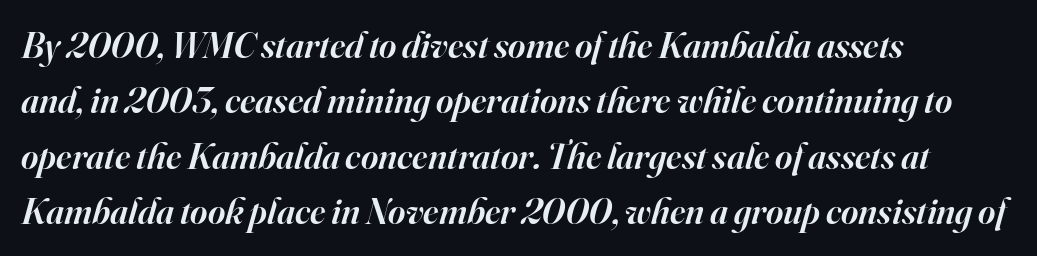
The image shows 37 px semibold serif type, italic (leaning right); set left-aligned, normal line spacing (1.5x), normal letter spacing, not underlined; high stroke contrast and a small x-height.
